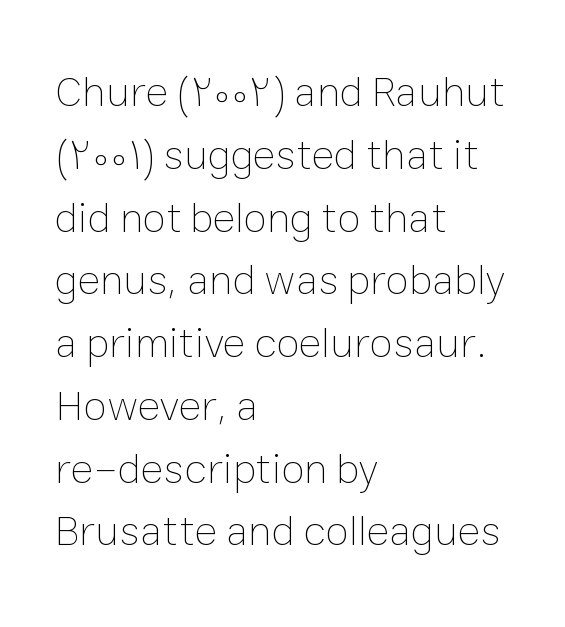
The image shows 43 px thin type, upright; set left-aligned, normal line spacing (1.46x), normal letter spacing, not underlined; low stroke contrast and a medium x-height.
